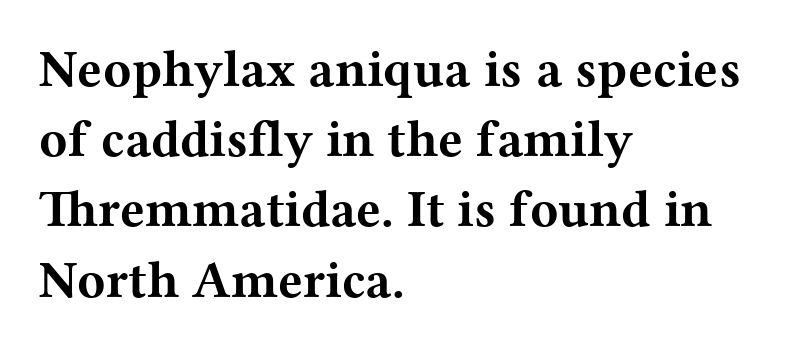
Characters remain perfectly vertical along every line. Its strokes are broad and dark, the hallmark of bold type. Words float on clear page, feet unadorned. Honestly, the row spacing looks completely unremarkable. The letters advance in unequal steps, a hallmark of proportional type. Visually the block forms a straight wall on the left and a jagged coastline on the right.
